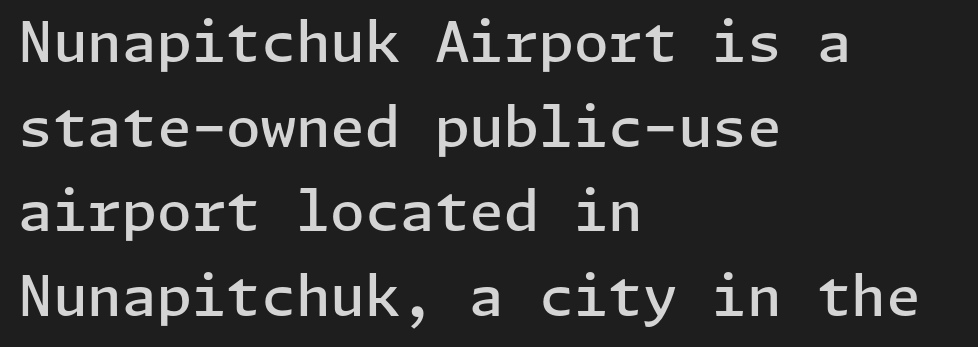
Q: Is the text bold? A: Semi-bold.
Q: Is the text italic (slanted)? A: No, it is upright.
Q: Is the typeface a serif or a sans-serif typeface? A: Sans-serif.
Q: Is the text underlined? A: No.
Q: How is the paragraph aligned? A: Left-aligned.
Q: Is the spacing between letters normal or unusually wide? A: Normal.
Q: Is the spacing between lines tight, normal or loose? A: Normal.
Q: Width (condensed, normal, or wide)? A: Normal.
Q: Stroke contrast? A: Low.
Q: x-height? A: Medium.
